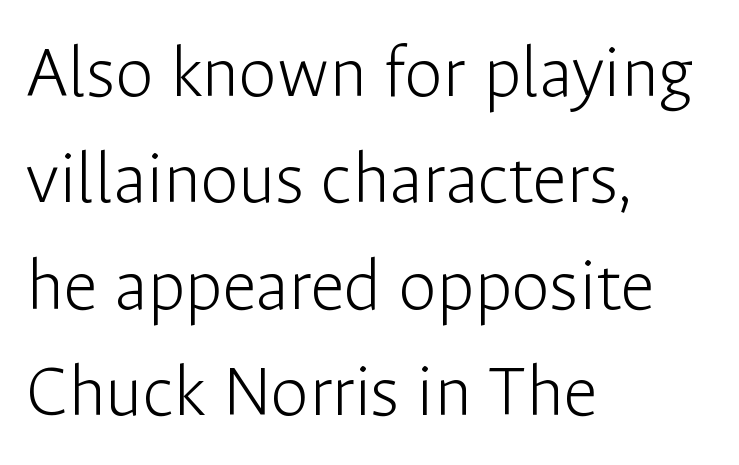
The image shows 77 px light sans-serif type, upright; set left-aligned, normal line spacing (1.38x), normal letter spacing, not underlined; low stroke contrast and a medium x-height.
